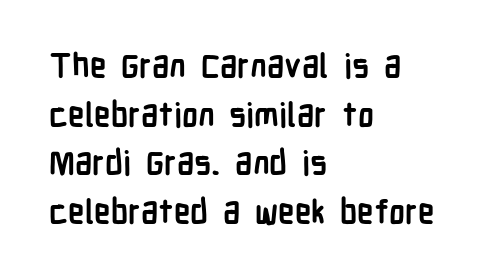
{"serif": "no", "italic": "no", "bold": "yes", "weight": "semibold", "width": "condensed", "stroke_contrast": "low", "x_height": "medium", "monospaced": "no", "underline": "no", "align": "left", "line_spacing": "normal", "line_spacing_ratio": 1.47, "letter_spacing": "normal", "letter_spacing_em": 0.0, "glyph_px": 33}
